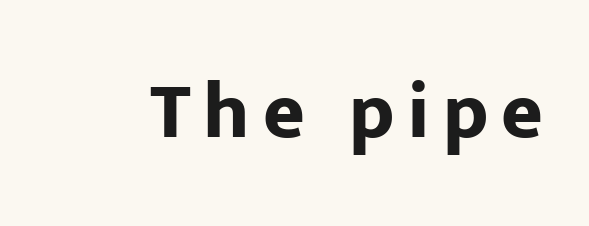
Q: Is the text bold? A: Yes.
Q: Is the text italic (slanted)? A: No, it is upright.
Q: Is the typeface a serif or a sans-serif typeface? A: Sans-serif.
Q: Is the text underlined? A: No.
Q: Width (condensed, normal, or wide)? A: Normal.
Q: Stroke contrast? A: Low.
Q: x-height? A: Medium.
Q: Monospaced? A: No.
